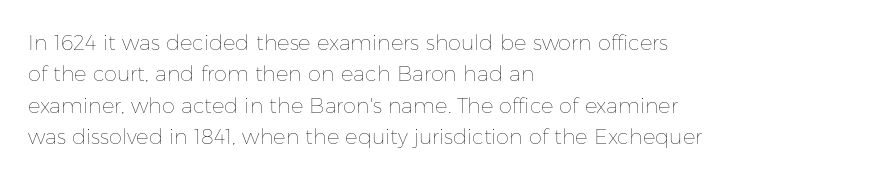
The image shows 21 px text type, upright; set left-aligned, normal line spacing (1.5x), normal letter spacing, not underlined.
